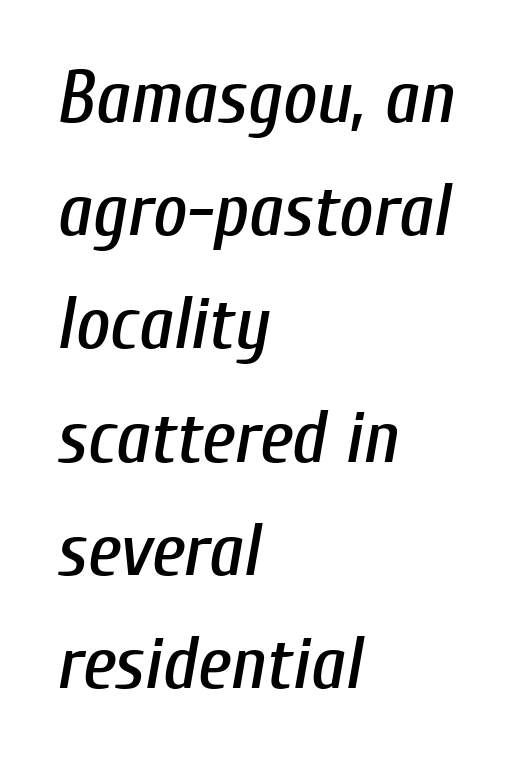
Q: Is the text italic (slanted)? A: Yes, it leans right by about 10 degrees.
Q: Is the text underlined? A: No.
Q: How is the paragraph aligned? A: Left-aligned.
Q: Is the spacing between letters normal or unusually wide? A: Normal.
Q: Is the spacing between lines tight, normal or loose? A: Normal.
Q: Width (condensed, normal, or wide)? A: Condensed.
Q: Stroke contrast? A: Low.
Q: x-height? A: Medium.
Q: Monospaced? A: No.
